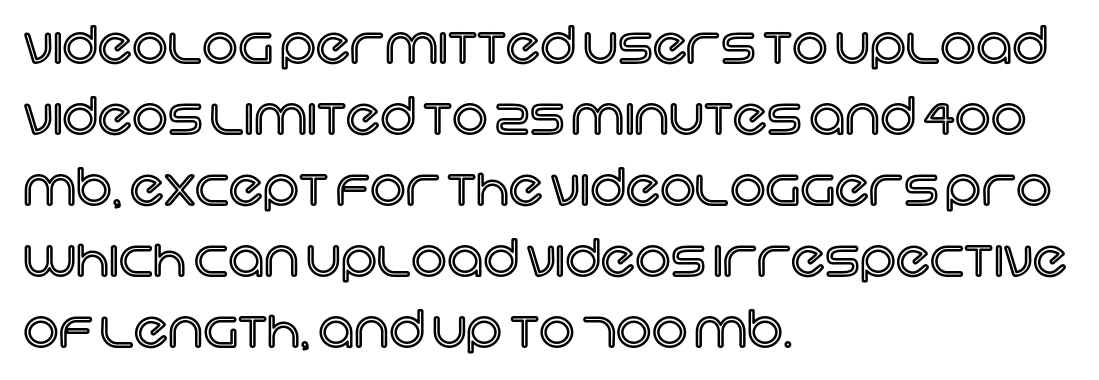
{"italic": "no", "width": "normal", "x_height": "large", "monospaced": "no", "underline": "no", "align": "left", "line_spacing": "normal", "line_spacing_ratio": 1.42, "letter_spacing": "normal", "letter_spacing_em": 0.0, "glyph_px": 50}
